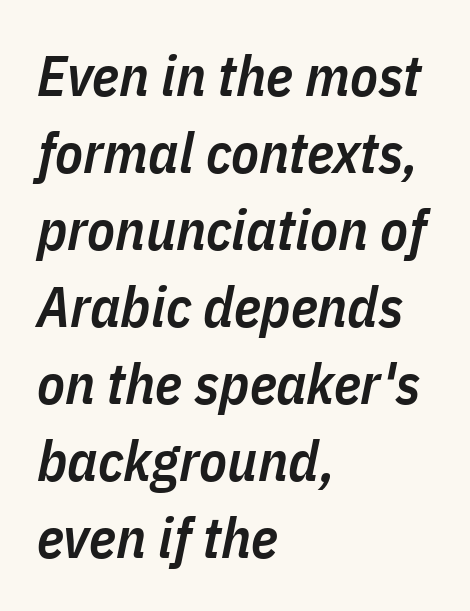
{"italic": "yes", "lean": "right", "slant_degrees": 11, "bold": "semi", "weight": "semibold", "width": "condensed", "stroke_contrast": "low", "x_height": "medium", "monospaced": "no", "underline": "no", "align": "left", "line_spacing": "normal", "line_spacing_ratio": 1.35, "letter_spacing": "normal", "letter_spacing_em": 0.0, "glyph_px": 57}
